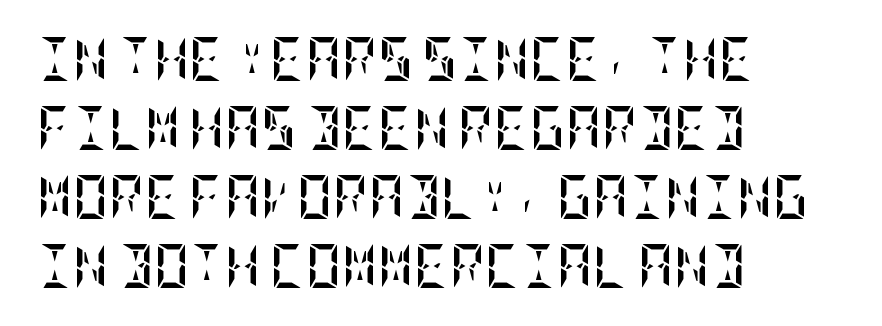
The image shows 44 px semibold, condensed type, upright; set left-aligned, normal line spacing (1.57x), normal letter spacing, not underlined; low stroke contrast and a large x-height.
